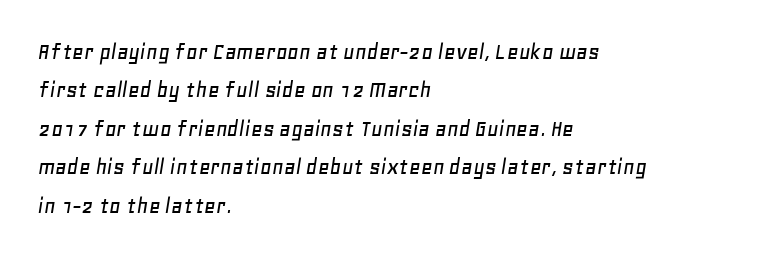
Q: Is the text italic (slanted)? A: Yes, it leans right by about 11 degrees.
Q: Is the text underlined? A: No.
Q: How is the paragraph aligned? A: Left-aligned.
Q: Is the spacing between letters normal or unusually wide? A: Normal.
Q: Is the spacing between lines tight, normal or loose? A: Normal.
